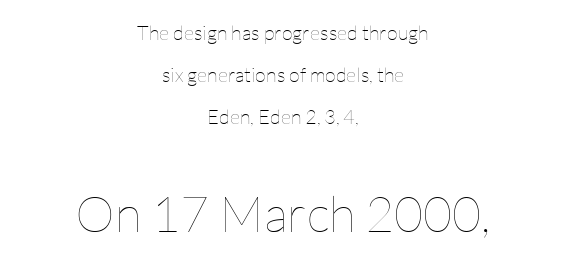
The image shows 50 px thin type, upright; set centered, loose line spacing (2.1x), normal letter spacing, not underlined; the second (bottom) block is 2.5x larger; low stroke contrast and a medium x-height.
